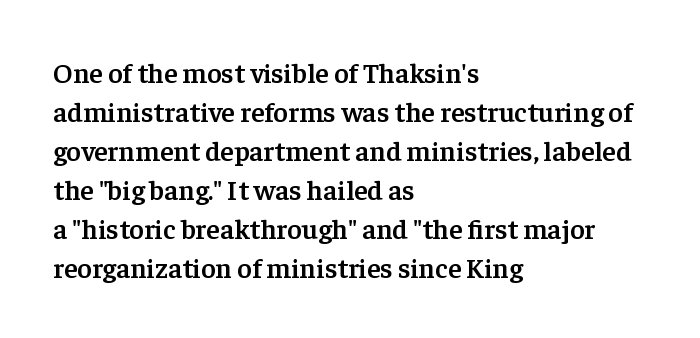
Q: Is the text bold? A: Semi-bold.
Q: Is the text italic (slanted)? A: No, it is upright.
Q: Is the typeface a serif or a sans-serif typeface? A: Serif.
Q: Is the text underlined? A: No.
Q: How is the paragraph aligned? A: Left-aligned.
Q: Is the spacing between letters normal or unusually wide? A: Normal.
Q: Is the spacing between lines tight, normal or loose? A: Normal.
Q: Width (condensed, normal, or wide)? A: Normal.
Q: Stroke contrast? A: Low.
Q: x-height? A: Medium.
Q: Monospaced? A: No.
